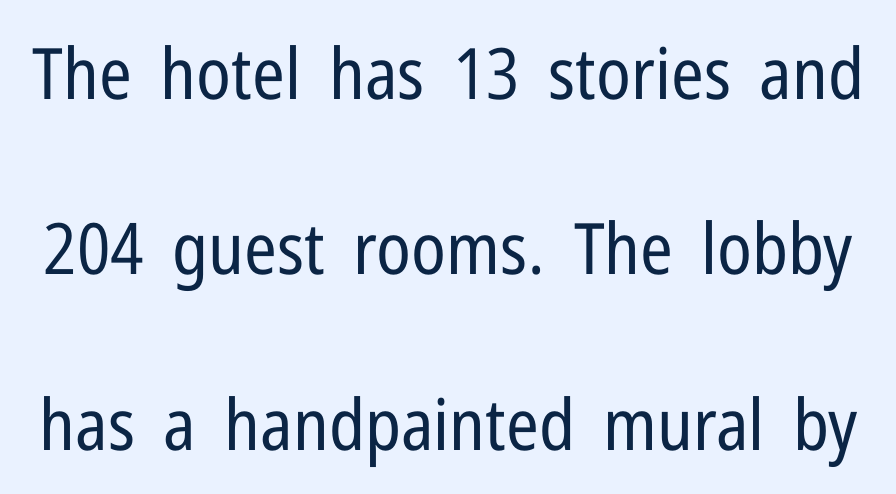
In terms of leading, this rendering errs on the spacious side. The rendering uses natural spacing where letterforms have individual widths. Upright lettering throughout. A light-to-regular cut is what we see here. I'd call this a sans setting — the letters go barefoot.
